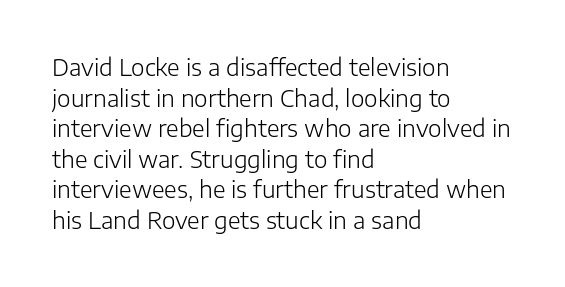
The image shows 23 px text type, upright; set left-aligned, normal line spacing (1.33x), normal letter spacing, not underlined.
